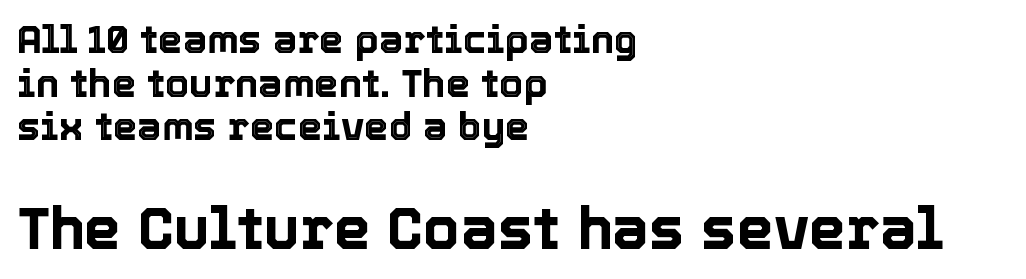
Words float on clear page, feet unadorned. The passage is arranged the way most books set body copy — flush left. Top chunk: small. Bottom chunk: large. Note the varied advance widths — an 'i' is clearly narrower than an 'm'. Summary of vertical rhythm: compact, with narrow interline spacing.
